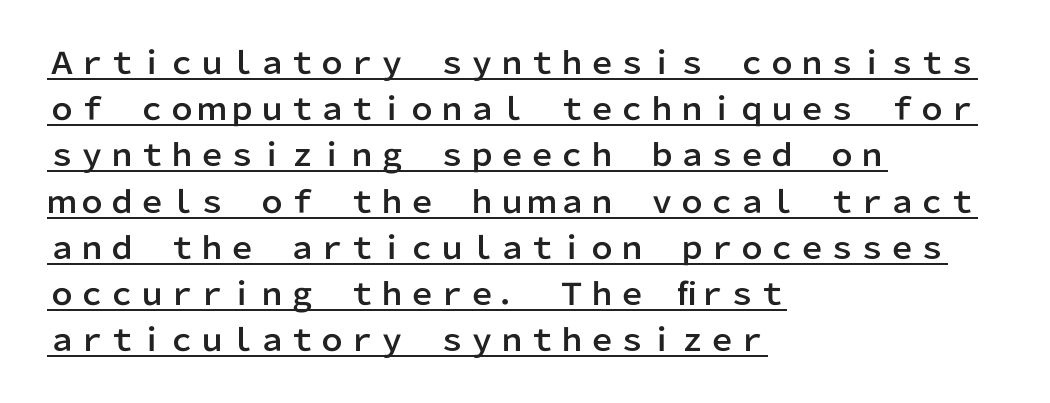
The passage shown is typed in a proportional face where columns would drift. These lines sit exactly where default settings would place them. A typesetter would call this zero additional tracking. Examine the stroke ends and you'll find no serifs. The face used here appears with an underline applied.
